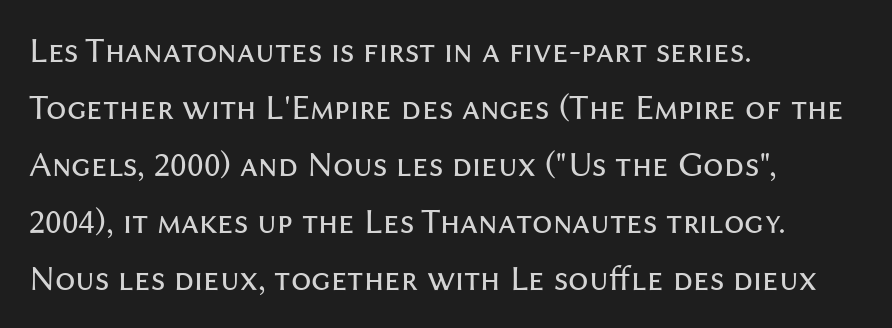
{"serif": "no", "italic": "no", "bold": "no", "weight": "regular", "width": "normal", "stroke_contrast": "medium", "x_height": "medium", "monospaced": "no", "underline": "no", "align": "left", "line_spacing": "normal", "line_spacing_ratio": 1.58, "letter_spacing": "normal", "letter_spacing_em": 0.0, "glyph_px": 36}
